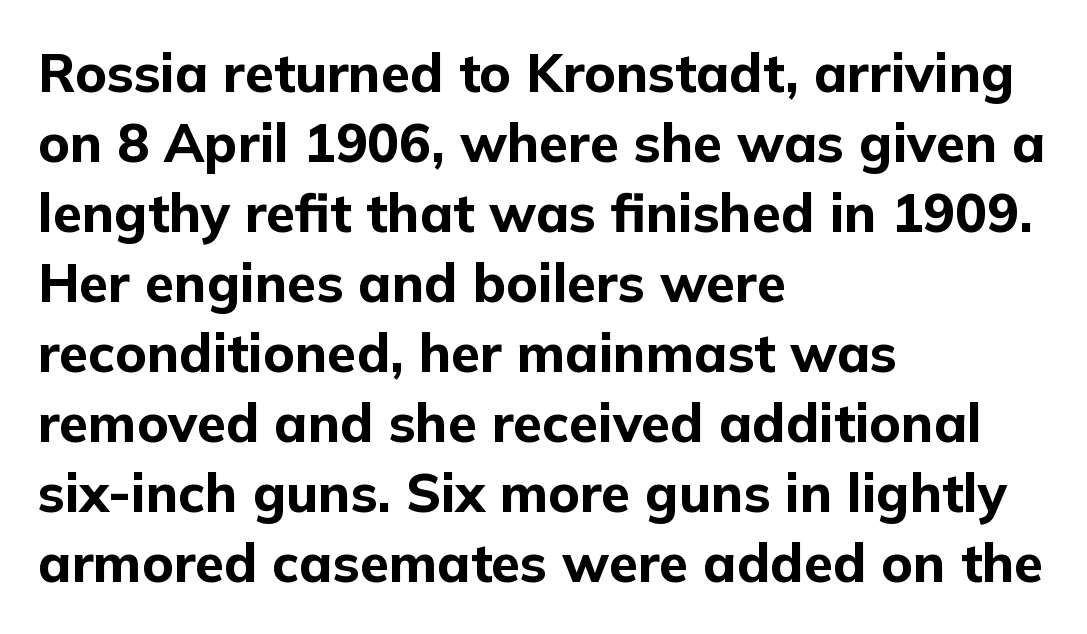
The passage shown is typed in a proportional face where columns would drift. Summary of weight: heavy, a full bold. This is the regular roman posture of the typeface. Type without underlining. The typeface chosen for these lines omits serifs. The rows are spaced the way most documents space them.
